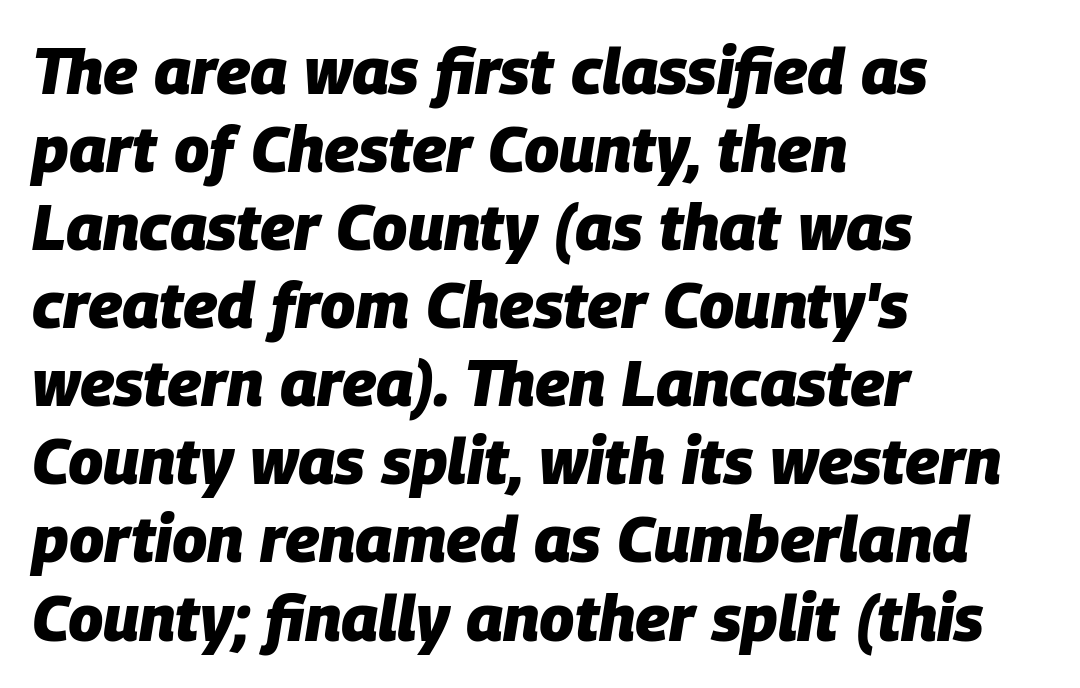
Compared with typical body copy, the letter spacing here is the same. Each row of text sits above clean, open space. Heavy-handed strokes throughout: this text is bold. The typography opts for an oblique posture over an upright one.
